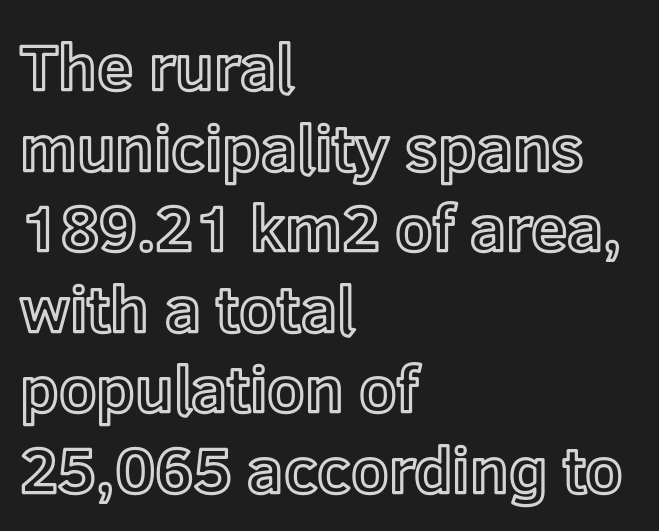
Q: Is the text italic (slanted)? A: No, it is upright.
Q: Is the text underlined? A: No.
Q: How is the paragraph aligned? A: Left-aligned.
Q: Is the spacing between letters normal or unusually wide? A: Normal.
Q: Width (condensed, normal, or wide)? A: Normal.
Q: x-height? A: Medium.
Q: Monospaced? A: No.
